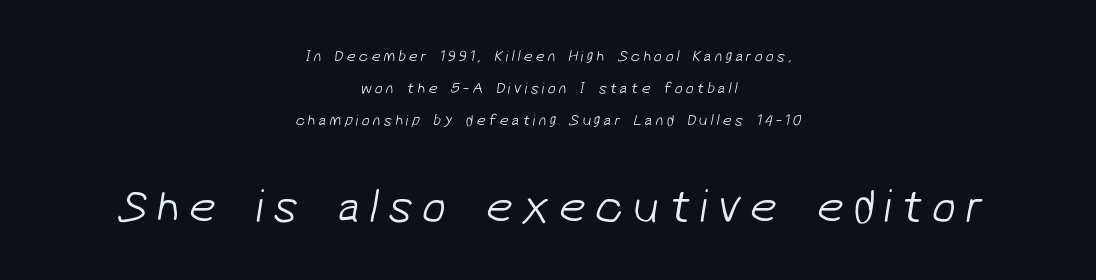
The designer gave the closing block more size than the opening block. No word sits above an underline. Baseline-to-baseline distance is far greater than the letter height. The rendering uses natural spacing where letterforms have individual widths.
